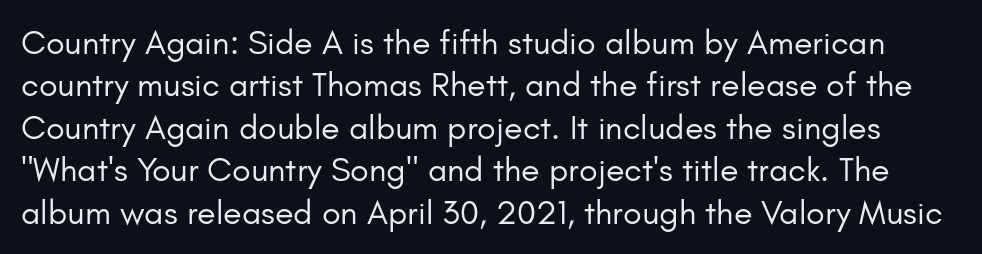
The rendering uses natural spacing where letterforms have individual widths. Nope, not italic — everything's standing straight. The passage shown has conventional tracking throughout. Rule under the text: the space is simply empty.
